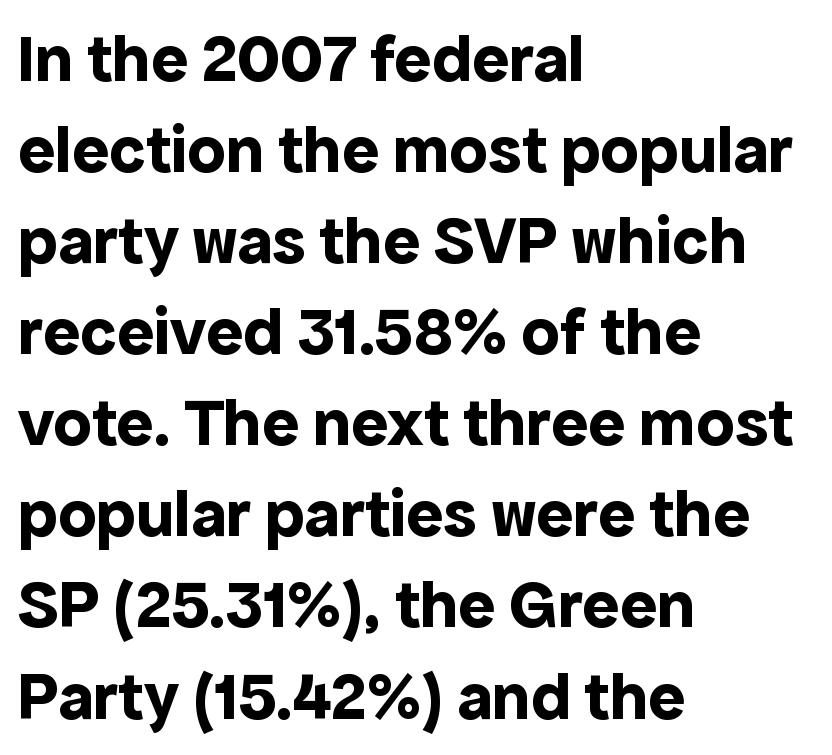
Q: Is the text bold? A: Yes.
Q: Is the text italic (slanted)? A: No, it is upright.
Q: Is the typeface a serif or a sans-serif typeface? A: Sans-serif.
Q: Is the text underlined? A: No.
Q: How is the paragraph aligned? A: Left-aligned.
Q: Is the spacing between letters normal or unusually wide? A: Normal.
Q: Is the spacing between lines tight, normal or loose? A: Normal.
Q: Width (condensed, normal, or wide)? A: Normal.
Q: x-height? A: Medium.
Q: Monospaced? A: No.
